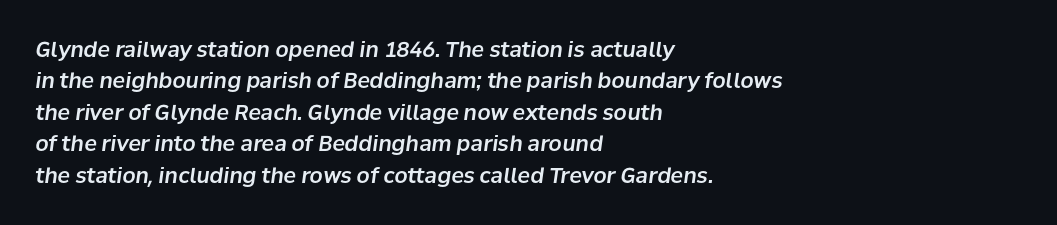
{"italic": "yes", "lean": "right", "slant_degrees": 8, "underline": "no", "align": "left", "line_spacing": "normal", "line_spacing_ratio": 1.5, "letter_spacing": "normal", "letter_spacing_em": 0.0, "glyph_px": 21}
